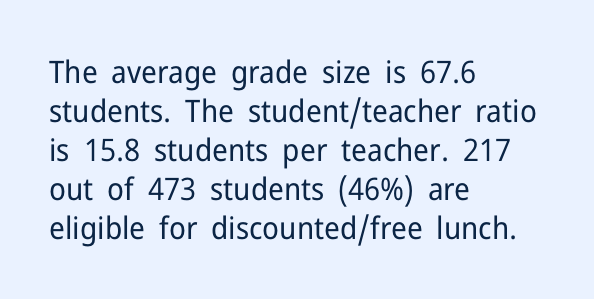
Q: Is the text bold? A: No.
Q: Is the text italic (slanted)? A: No, it is upright.
Q: Is the typeface a serif or a sans-serif typeface? A: Sans-serif.
Q: Is the text underlined? A: No.
Q: How is the paragraph aligned? A: Left-aligned.
Q: Is the spacing between letters normal or unusually wide? A: Normal.
Q: Is the spacing between lines tight, normal or loose? A: Normal.
Q: Width (condensed, normal, or wide)? A: Normal.
Q: Stroke contrast? A: Low.
Q: x-height? A: Medium.
Q: Monospaced? A: No.
